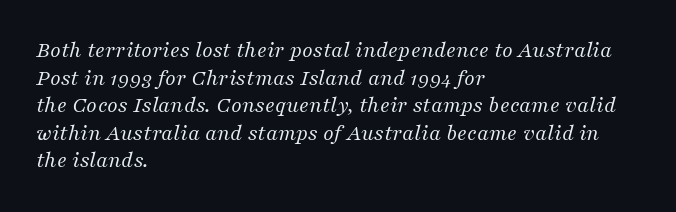
Q: Is the text bold? A: No.
Q: Is the text italic (slanted)? A: Yes, it leans right by about 16 degrees.
Q: Is the text underlined? A: No.
Q: How is the paragraph aligned? A: Left-aligned.
Q: Is the spacing between letters normal or unusually wide? A: Normal.
